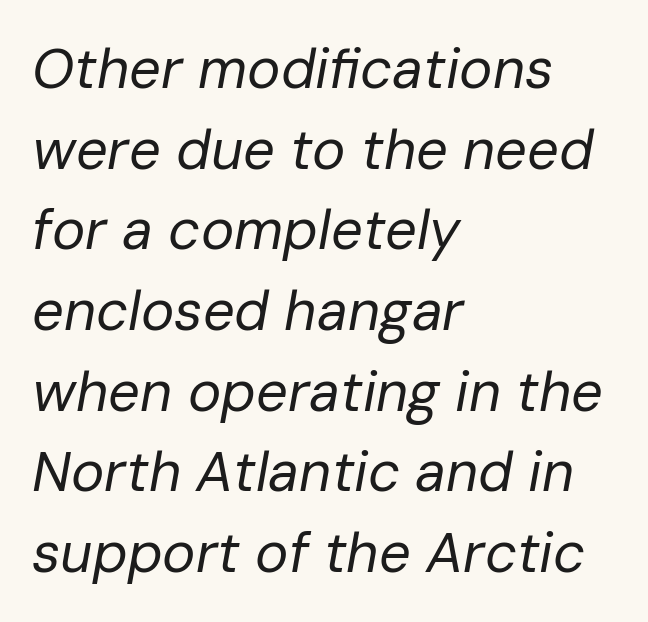
The image shows 56 px regular-weight type, italic (leaning right); set left-aligned, normal line spacing (1.44x), normal letter spacing, not underlined; low stroke contrast and a medium x-height.
